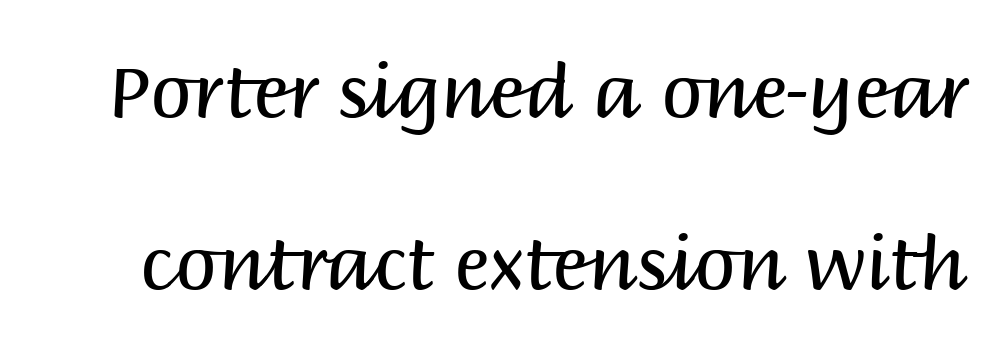
Q: Is the text bold? A: No.
Q: Is the text italic (slanted)? A: Yes.
Q: Is the typeface a serif or a sans-serif typeface? A: Sans-serif.
Q: Is the text underlined? A: No.
Q: Is the spacing between letters normal or unusually wide? A: Normal.
Q: Is the spacing between lines tight, normal or loose? A: Loose.
Q: Width (condensed, normal, or wide)? A: Normal.
Q: Stroke contrast? A: Medium.
Q: x-height? A: Large.
Q: Monospaced? A: No.
